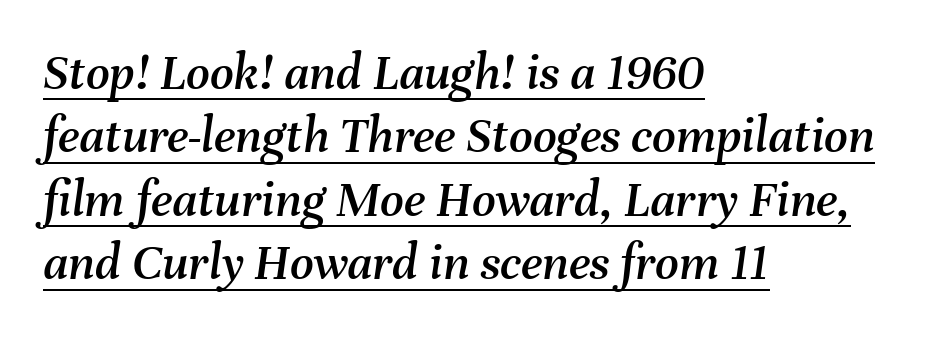
The image shows 52 px text type, italic (leaning right); set left-aligned, line spacing 1.22x, normal letter spacing, underlined; medium stroke contrast and a medium x-height.
